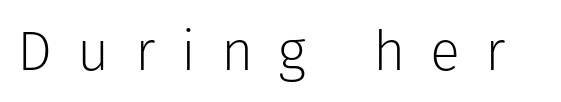
The image shows 56 px light sans-serif type, upright; set unusually wide letter spacing (+0.45 em), not underlined; low stroke contrast and a medium x-height.
